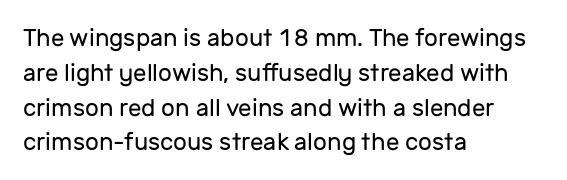
Q: Is the text bold? A: No.
Q: Is the text italic (slanted)? A: No, it is upright.
Q: Is the text underlined? A: No.
Q: How is the paragraph aligned? A: Left-aligned.
Q: Is the spacing between letters normal or unusually wide? A: Normal.
Q: Is the spacing between lines tight, normal or loose? A: Normal.
